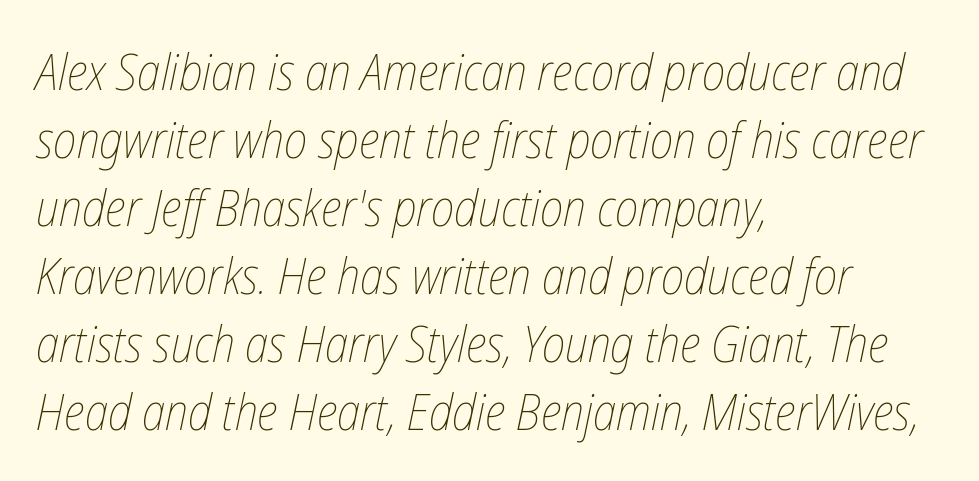
Check under the words: just untouched page. Observe the ordinary spacing: letters are neighbours, not strangers. The face used here is proportionally spaced, like ordinary book or web type. Vertical spacing — default. Where is the straight margin? On the left. The strokes are not fattened; the text isn't bold.
